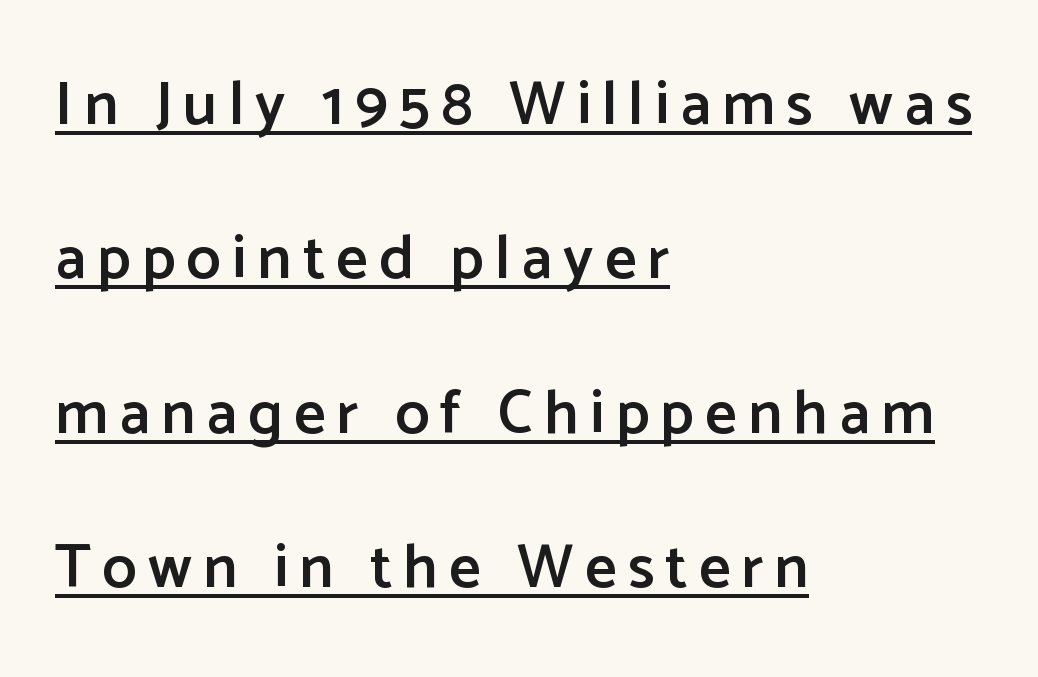
{"serif": "no", "italic": "no", "bold": "semi", "weight": "semibold", "width": "normal", "stroke_contrast": "low", "x_height": "medium", "monospaced": "no", "underline": "yes", "align": "left", "line_spacing": "loose", "line_spacing_ratio": 2.49, "glyph_px": 62}
